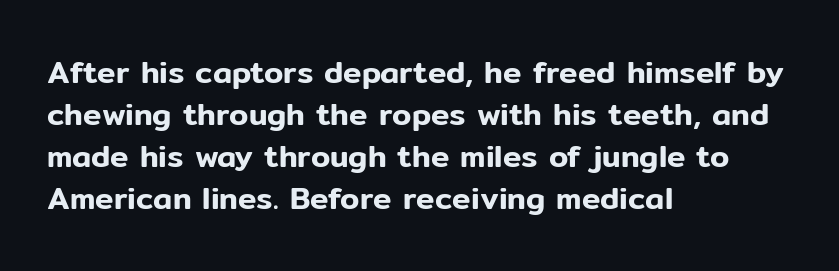
Q: Is the text italic (slanted)? A: No, it is upright.
Q: Is the typeface a serif or a sans-serif typeface? A: Sans-serif.
Q: Is the text underlined? A: No.
Q: How is the paragraph aligned? A: Left-aligned.
Q: Is the spacing between letters normal or unusually wide? A: Normal.
Q: Is the spacing between lines tight, normal or loose? A: Normal.
Q: Width (condensed, normal, or wide)? A: Normal.
Q: Stroke contrast? A: Low.
Q: x-height? A: Medium.
Q: Monospaced? A: No.
